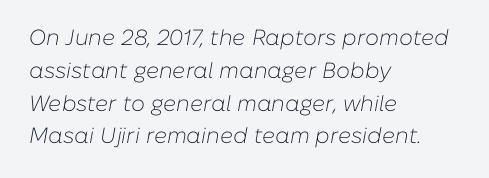
{"italic": "yes", "lean": "right", "slant_degrees": 10, "bold": "no", "underline": "no", "align": "left", "line_spacing": "normal", "line_spacing_ratio": 1.49, "letter_spacing": "normal", "letter_spacing_em": 0.0, "glyph_px": 22}
